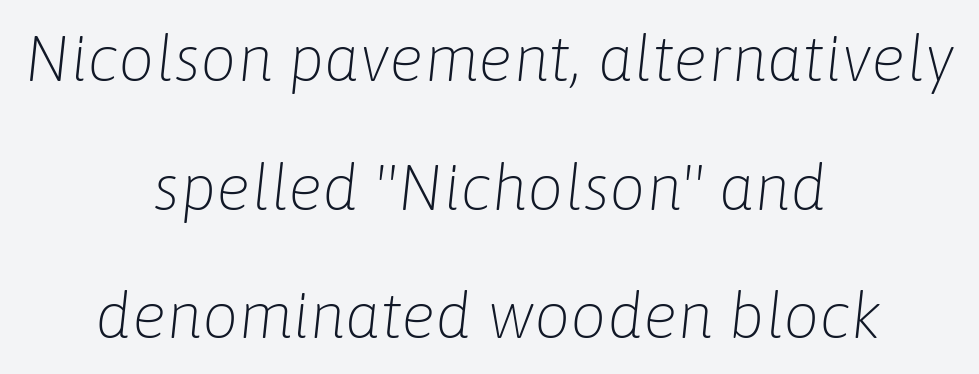
{"italic": "yes", "lean": "right", "slant_degrees": 6, "bold": "no", "weight": "light", "width": "normal", "stroke_contrast": "low", "x_height": "medium", "monospaced": "no", "underline": "no", "align": "center", "line_spacing": "loose", "line_spacing_ratio": 2.01, "letter_spacing": "normal", "letter_spacing_em": 0.0, "glyph_px": 64}
